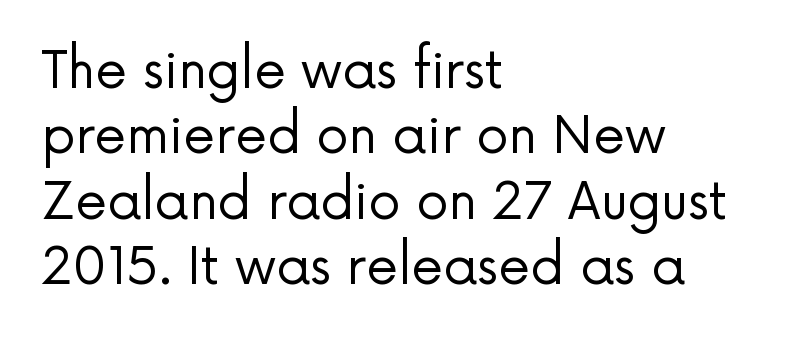
Q: Is the text bold? A: No.
Q: Is the text italic (slanted)? A: No, it is upright.
Q: Is the typeface a serif or a sans-serif typeface? A: Sans-serif.
Q: Is the text underlined? A: No.
Q: How is the paragraph aligned? A: Left-aligned.
Q: Is the spacing between letters normal or unusually wide? A: Normal.
Q: Is the spacing between lines tight, normal or loose? A: Normal.
Q: Width (condensed, normal, or wide)? A: Normal.
Q: Stroke contrast? A: Low.
Q: x-height? A: Medium.
Q: Monospaced? A: No.
